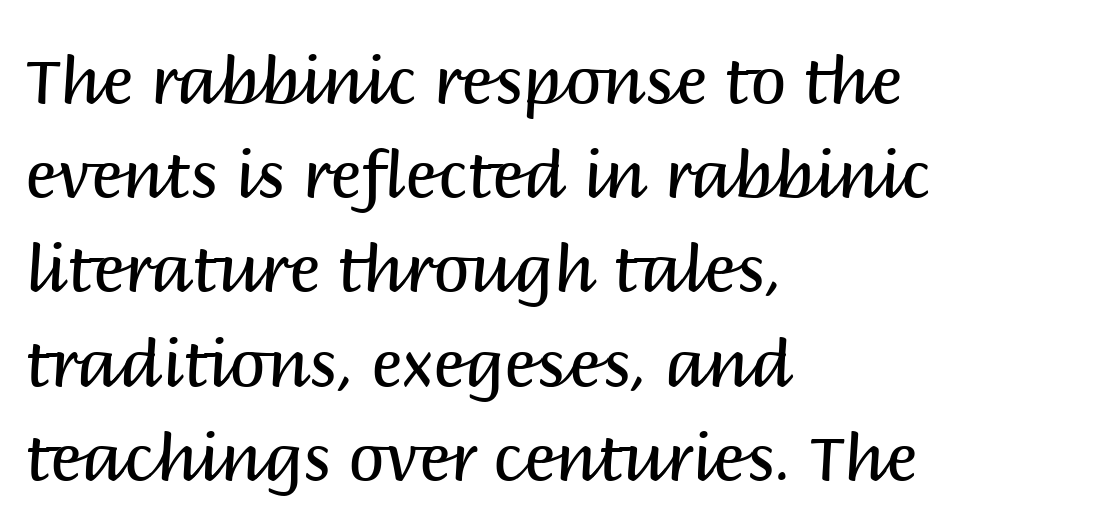
Spacing between characters is what you'd get straight out of the box. Ink coverage per letter is moderate at most. Each letter keeps its own natural width here, so spacing adapts to shape. Interline gaps are of average width in this sample. The compositor pushed each line to the left boundary.
